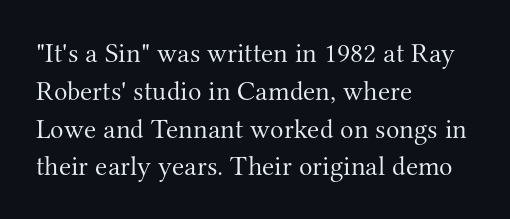
{"serif": "yes", "italic": "no", "bold": "no", "weight": "light", "width": "normal", "stroke_contrast": "medium", "x_height": "small", "monospaced": "no", "underline": "no", "align": "left", "line_spacing": "normal", "line_spacing_ratio": 1.35, "letter_spacing": "normal", "letter_spacing_em": 0.0, "glyph_px": 28}
